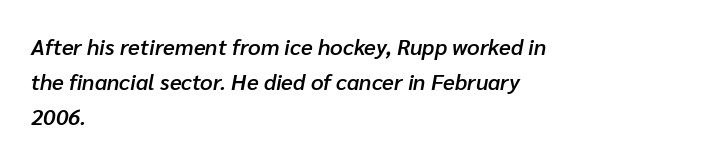
The image shows 22 px text type, italic (leaning right); set left-aligned, normal line spacing (1.58x), normal letter spacing, not underlined.
